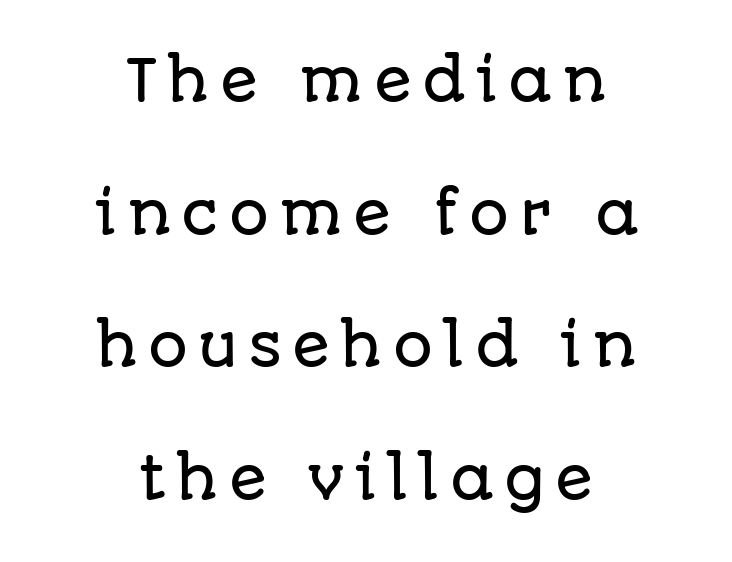
The image shows 56 px sans-serif type, upright; set centered, loose line spacing (2.37x), not underlined; low stroke contrast and a large x-height.
